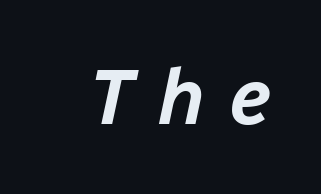
{"italic": "yes", "lean": "right", "slant_degrees": 12, "width": "normal", "stroke_contrast": "low", "x_height": "medium", "monospaced": "no", "underline": "no", "letter_spacing": "wide", "letter_spacing_em": 0.31, "glyph_px": 78}
